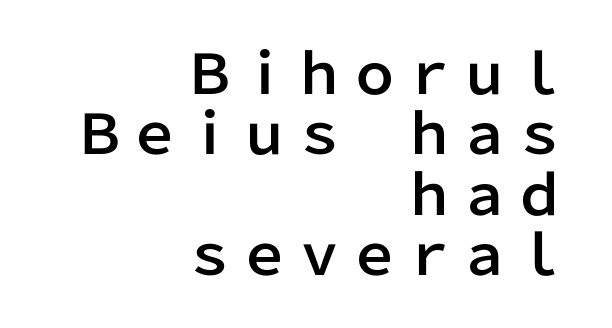
The image shows 55 px sans-serif type, upright; set right-aligned, tight line spacing (1.1x), normal letter spacing, not underlined; low stroke contrast and a medium x-height.
